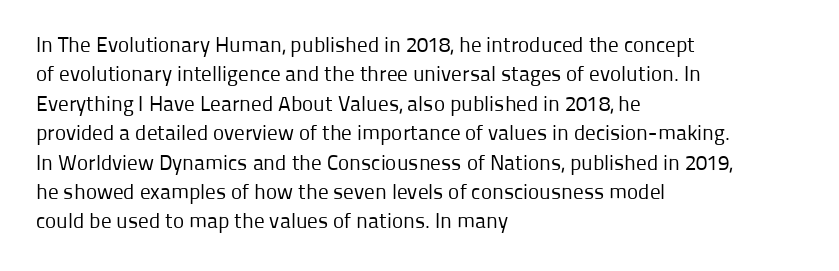
{"italic": "no", "bold": "no", "underline": "no", "align": "left", "line_spacing": "normal", "line_spacing_ratio": 1.4, "letter_spacing": "normal", "letter_spacing_em": 0.0, "glyph_px": 21}
